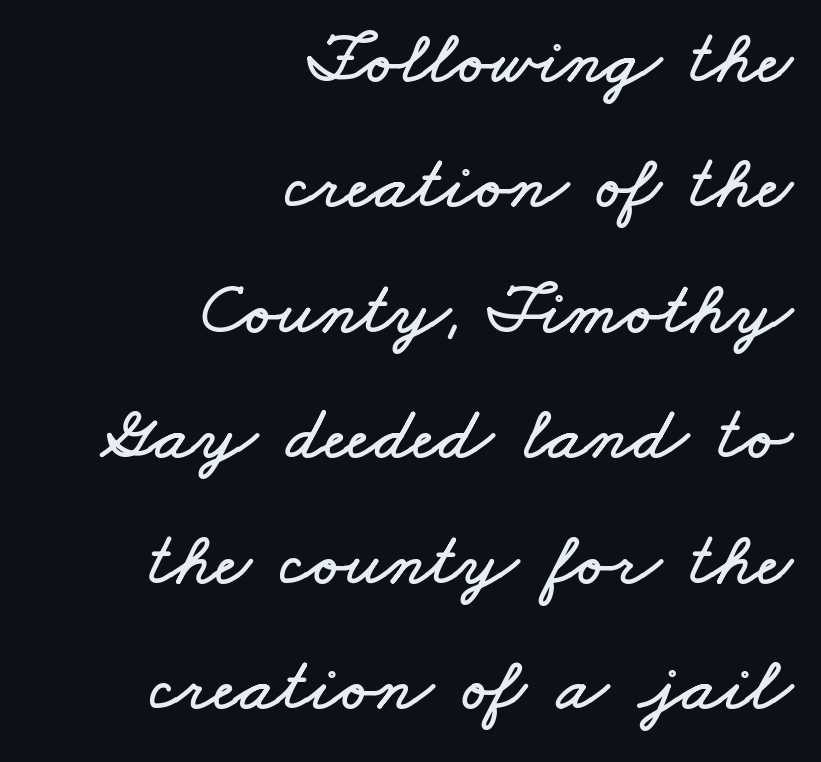
{"width": "wide", "stroke_contrast": "low", "x_height": "small", "monospaced": "no", "underline": "no", "align": "right", "line_spacing": "normal", "line_spacing_ratio": 1.65, "letter_spacing": "normal", "letter_spacing_em": 0.0, "glyph_px": 76}
